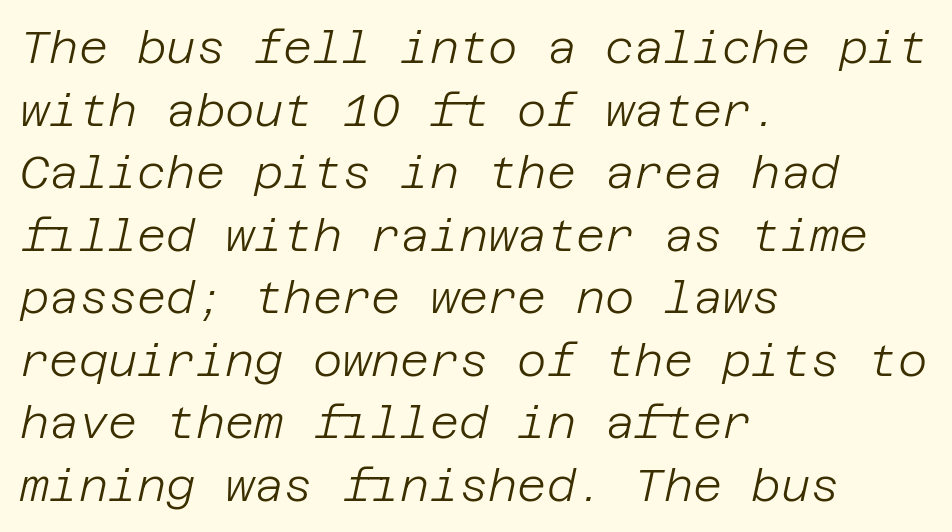
There is no visible air inserted between adjacent glyphs. Honestly, there is no underline to notice here at all. Emphasis-style slanted type is in use. A light-to-regular cut is what we see here.
